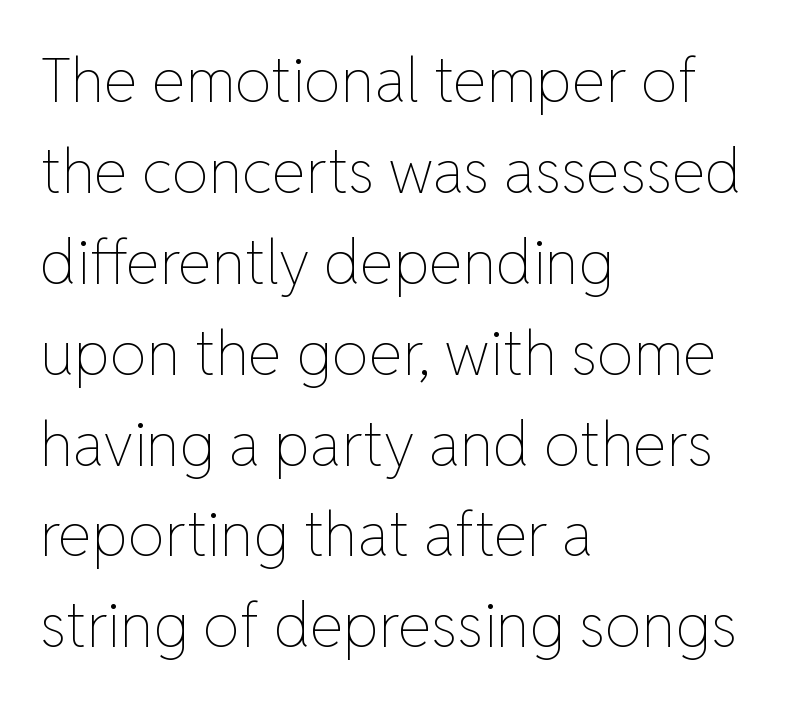
The image shows 61 px thin type, upright; set left-aligned, normal line spacing (1.49x), normal letter spacing, not underlined; low stroke contrast and a medium x-height.
